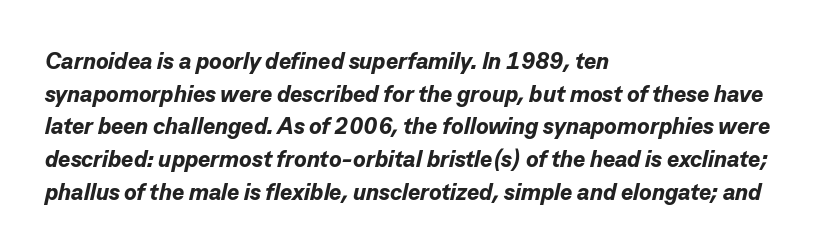
{"italic": "yes", "lean": "right", "slant_degrees": 13, "bold": "yes", "underline": "no", "align": "left", "line_spacing": "normal", "line_spacing_ratio": 1.42, "letter_spacing": "normal", "letter_spacing_em": 0.0, "glyph_px": 23}
